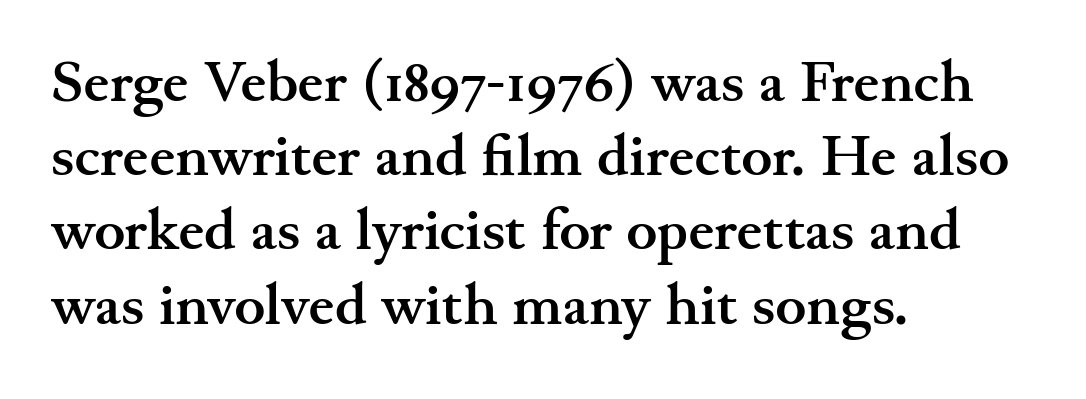
{"serif": "yes", "italic": "no", "bold": "yes", "weight": "semibold", "width": "wide", "stroke_contrast": "medium", "x_height": "small", "monospaced": "no", "underline": "no", "align": "left", "line_spacing": "normal", "line_spacing_ratio": 1.28, "letter_spacing": "normal", "letter_spacing_em": 0.0, "glyph_px": 58}
